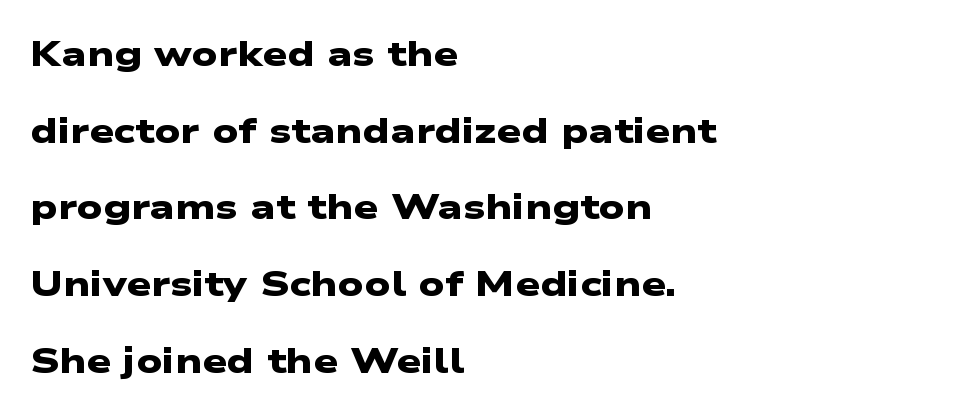
Q: Is the text bold? A: Yes.
Q: Is the typeface a serif or a sans-serif typeface? A: Sans-serif.
Q: Is the text underlined? A: No.
Q: How is the paragraph aligned? A: Left-aligned.
Q: Is the spacing between letters normal or unusually wide? A: Normal.
Q: Is the spacing between lines tight, normal or loose? A: Loose.
Q: Width (condensed, normal, or wide)? A: Wide.
Q: Stroke contrast? A: Low.
Q: x-height? A: Medium.
Q: Monospaced? A: No.
